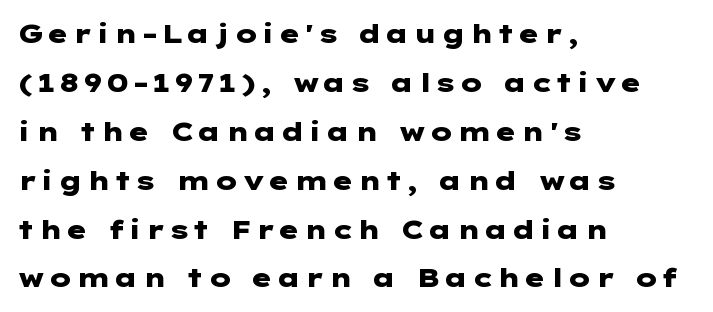
Unlike italic type, these characters show no tilt at all. What weight is shown? A full bold with thick strokes. The words here are not underlined. In CSS terms this would be text-align: left.
